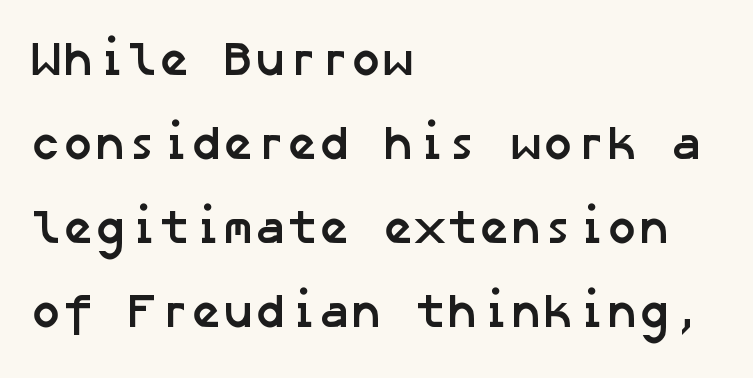
Compared with typical body copy, the letter spacing here is the same. The rendering shows plain stroke endings on the letterforms — a sans-serif design. A bare baseline throughout the passage. A full-strength bold gives these letters their thick strokes.
